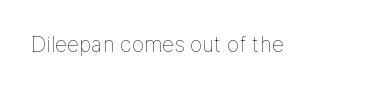
The image shows 21 px text type, upright; set normal letter spacing, not underlined.
